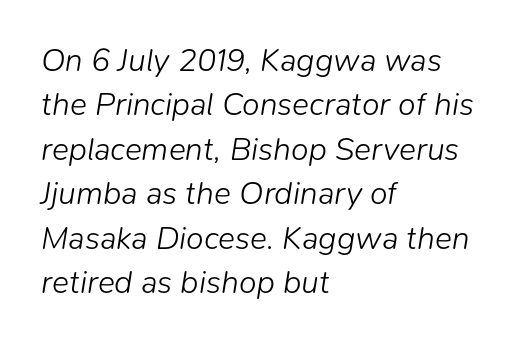
{"italic": "yes", "lean": "right", "slant_degrees": 9, "bold": "no", "weight": "light", "width": "normal", "stroke_contrast": "low", "x_height": "medium", "monospaced": "no", "underline": "no", "align": "left", "line_spacing": "normal", "line_spacing_ratio": 1.39, "letter_spacing": "normal", "letter_spacing_em": 0.0, "glyph_px": 32}
